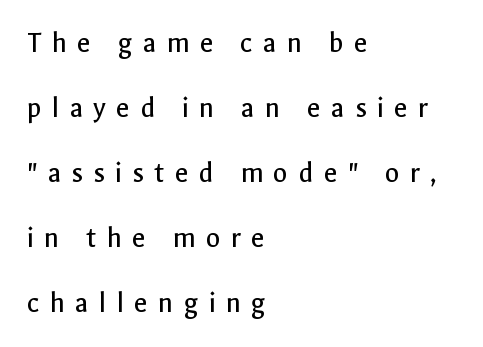
Q: Is the text bold? A: No.
Q: Is the text italic (slanted)? A: No, it is upright.
Q: Is the typeface a serif or a sans-serif typeface? A: Sans-serif.
Q: Is the text underlined? A: No.
Q: How is the paragraph aligned? A: Left-aligned.
Q: Is the spacing between letters normal or unusually wide? A: Unusually wide.
Q: Is the spacing between lines tight, normal or loose? A: Loose.
Q: Width (condensed, normal, or wide)? A: Normal.
Q: x-height? A: Medium.
Q: Monospaced? A: No.
